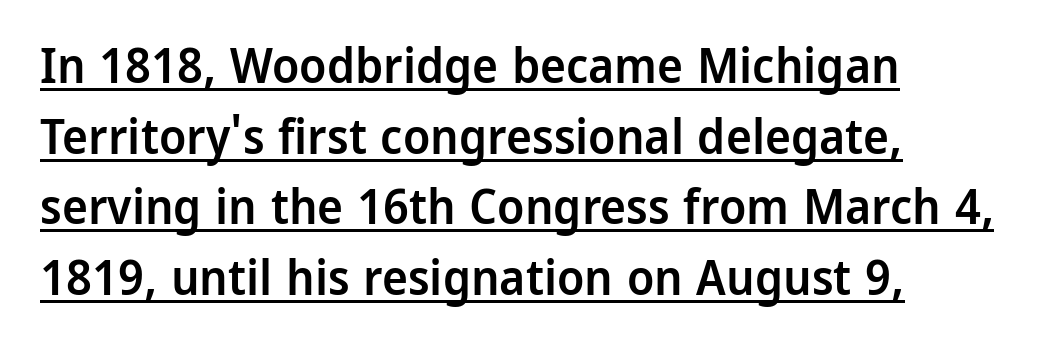
The characters display no serif detailing; their extremities are plain. This is the regular roman posture of the typeface. The lines are quadded left. Glyph-to-glyph distance matches everyday printed text.
